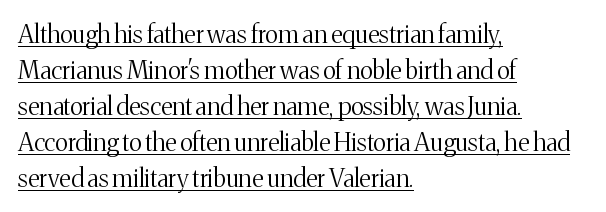
{"italic": "no", "bold": "no", "underline": "yes", "align": "left", "line_spacing": "normal", "line_spacing_ratio": 1.44, "letter_spacing": "normal", "letter_spacing_em": 0.0, "glyph_px": 25}
